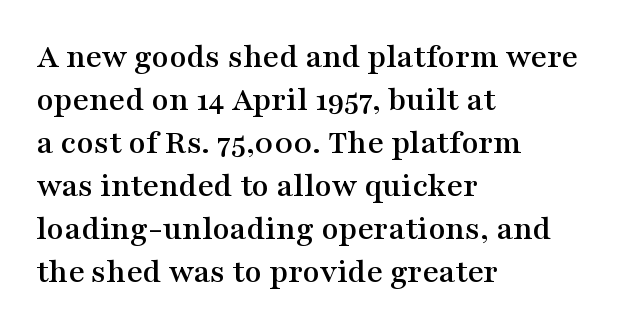
{"serif": "yes", "italic": "no", "width": "wide", "stroke_contrast": "medium", "x_height": "medium", "monospaced": "no", "underline": "no", "align": "left", "line_spacing_ratio": 1.23, "letter_spacing": "normal", "letter_spacing_em": 0.0, "glyph_px": 35}
